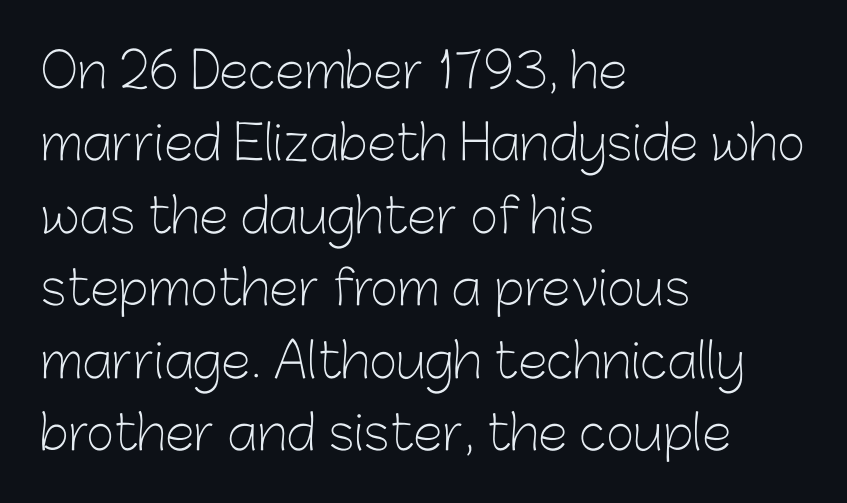
{"serif": "no", "italic": "no", "bold": "no", "weight": "light", "width": "normal", "stroke_contrast": "low", "x_height": "medium", "monospaced": "no", "underline": "no", "align": "left", "line_spacing": "normal", "line_spacing_ratio": 1.51, "letter_spacing": "normal", "letter_spacing_em": 0.0, "glyph_px": 48}
